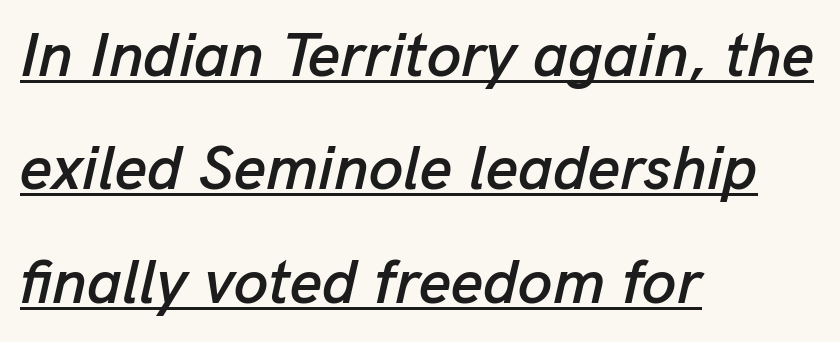
{"italic": "yes", "lean": "right", "slant_degrees": 13, "width": "normal", "stroke_contrast": "low", "x_height": "medium", "monospaced": "no", "underline": "yes", "align": "left", "line_spacing_ratio": 1.83, "letter_spacing": "normal", "letter_spacing_em": 0.0, "glyph_px": 62}
